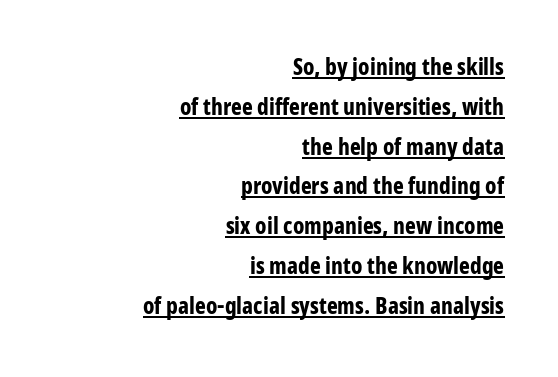
{"italic": "no", "bold": "yes", "underline": "yes", "align": "right", "line_spacing_ratio": 1.73, "letter_spacing": "normal", "letter_spacing_em": 0.0, "glyph_px": 23}
